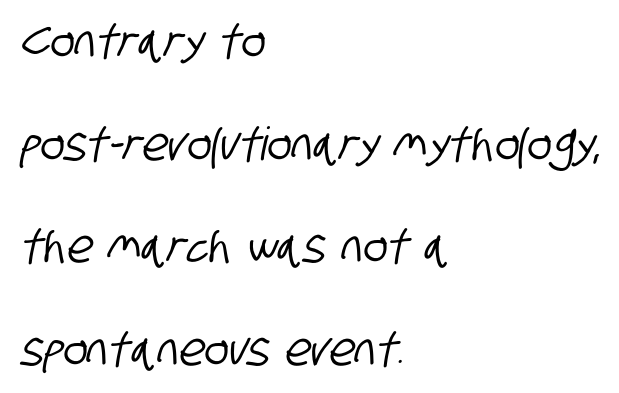
Q: Is the typeface a serif or a sans-serif typeface? A: Sans-serif.
Q: Is the text underlined? A: No.
Q: How is the paragraph aligned? A: Left-aligned.
Q: Is the spacing between letters normal or unusually wide? A: Normal.
Q: Is the spacing between lines tight, normal or loose? A: Loose.
Q: Width (condensed, normal, or wide)? A: Condensed.
Q: Stroke contrast? A: Low.
Q: x-height? A: Large.
Q: Monospaced? A: No.
